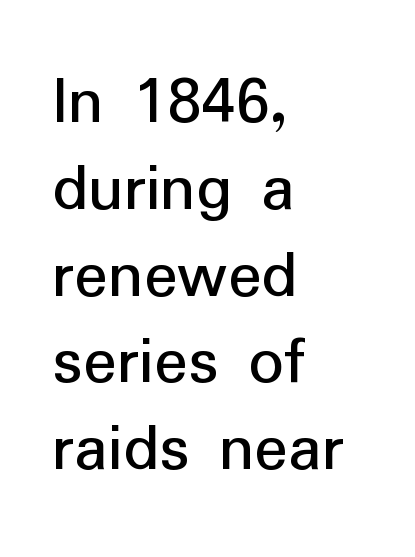
Q: Is the text bold? A: No.
Q: Is the text italic (slanted)? A: No, it is upright.
Q: Is the typeface a serif or a sans-serif typeface? A: Sans-serif.
Q: Is the text underlined? A: No.
Q: How is the paragraph aligned? A: Left-aligned.
Q: Is the spacing between letters normal or unusually wide? A: Normal.
Q: Width (condensed, normal, or wide)? A: Normal.
Q: Stroke contrast? A: Low.
Q: x-height? A: Medium.
Q: Monospaced? A: No.
